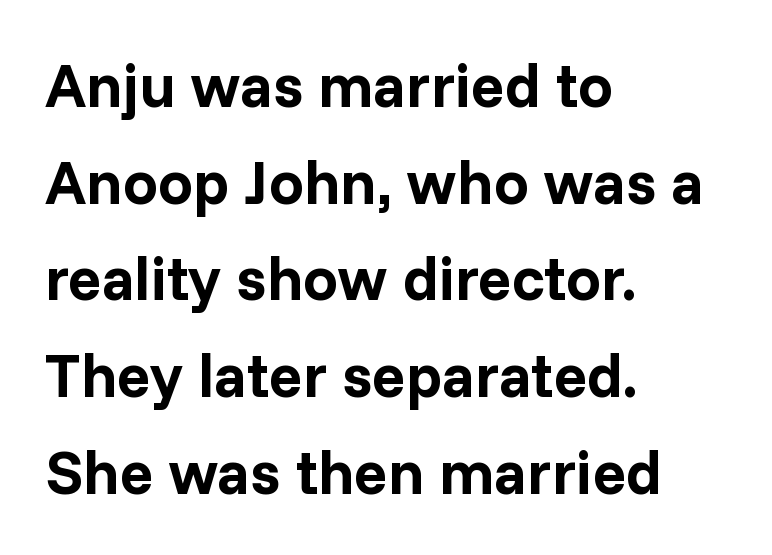
This is roman type, the default non-slanted kind. A dark, heavy texture on the line: the type is bold. If you drew a ruler down the left edge, every line would touch it. Tracking here is standard; glyphs follow each other at the usual distance.
